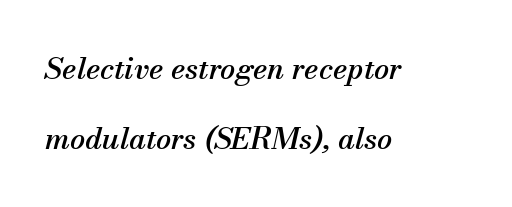
{"serif": "yes", "italic": "yes", "lean": "right", "slant_degrees": 13, "width": "normal", "stroke_contrast": "medium", "x_height": "small", "monospaced": "no", "underline": "no", "align": "left", "line_spacing": "loose", "line_spacing_ratio": 2.34, "letter_spacing": "normal", "letter_spacing_em": 0.0, "glyph_px": 30}
